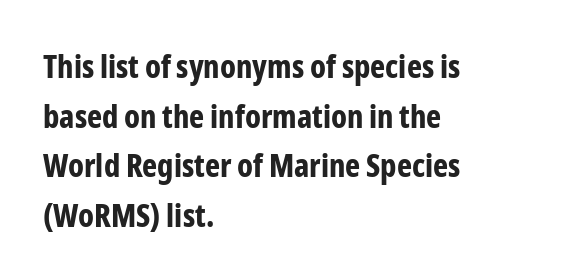
Q: Is the text bold? A: Yes.
Q: Is the text italic (slanted)? A: No, it is upright.
Q: Is the typeface a serif or a sans-serif typeface? A: Sans-serif.
Q: Is the text underlined? A: No.
Q: How is the paragraph aligned? A: Left-aligned.
Q: Is the spacing between letters normal or unusually wide? A: Normal.
Q: Is the spacing between lines tight, normal or loose? A: Normal.
Q: Width (condensed, normal, or wide)? A: Condensed.
Q: Stroke contrast? A: Low.
Q: x-height? A: Medium.
Q: Monospaced? A: No.
